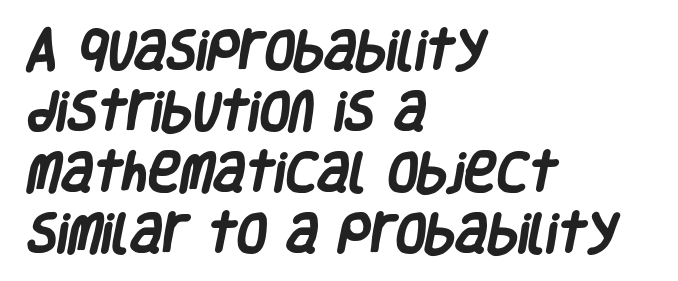
On the weight axis this lands at bold, roughly 700. These lines sit exactly where default settings would place them. Think of a printed novel: that variable character pitch is what you see here. What kind of face is this? One without serifs — a sans. Unmarked baselines from the first word to the last.
